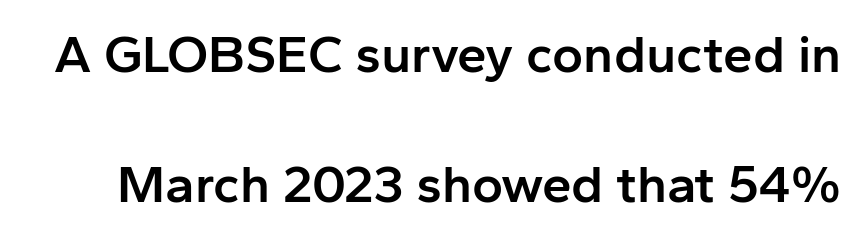
{"serif": "no", "italic": "no", "bold": "semi", "weight": "semibold", "width": "normal", "stroke_contrast": "low", "x_height": "medium", "monospaced": "no", "underline": "no", "line_spacing": "loose", "line_spacing_ratio": 2.45, "letter_spacing": "normal", "letter_spacing_em": 0.0, "glyph_px": 53}
